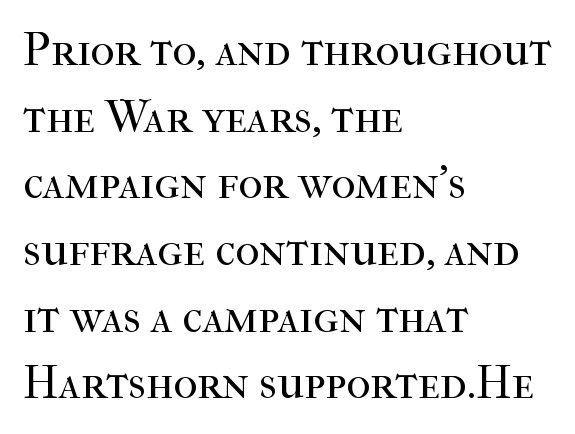
Q: Is the text bold? A: No.
Q: Is the text italic (slanted)? A: No, it is upright.
Q: Is the typeface a serif or a sans-serif typeface? A: Serif.
Q: Is the text underlined? A: No.
Q: How is the paragraph aligned? A: Left-aligned.
Q: Is the spacing between letters normal or unusually wide? A: Normal.
Q: Is the spacing between lines tight, normal or loose? A: Normal.
Q: Width (condensed, normal, or wide)? A: Normal.
Q: Stroke contrast? A: High.
Q: x-height? A: Medium.
Q: Monospaced? A: No.
